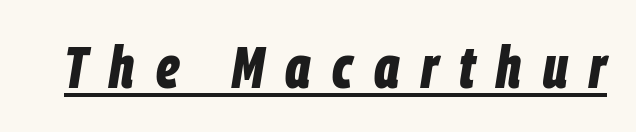
{"italic": "yes", "lean": "right", "slant_degrees": 9, "bold": "yes", "weight": "bold", "width": "condensed", "stroke_contrast": "low", "x_height": "large", "monospaced": "no", "underline": "yes", "letter_spacing": "wide", "letter_spacing_em": 0.36, "glyph_px": 59}
